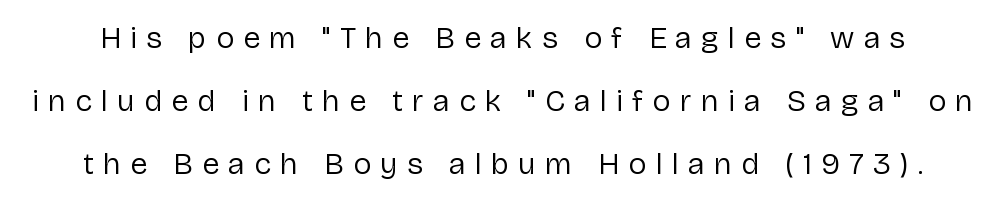
The image shows 31 px regular-weight sans-serif type, upright; set loose line spacing (2.03x), unusually wide letter spacing (+0.3 em), not underlined; low stroke contrast and a medium x-height.
